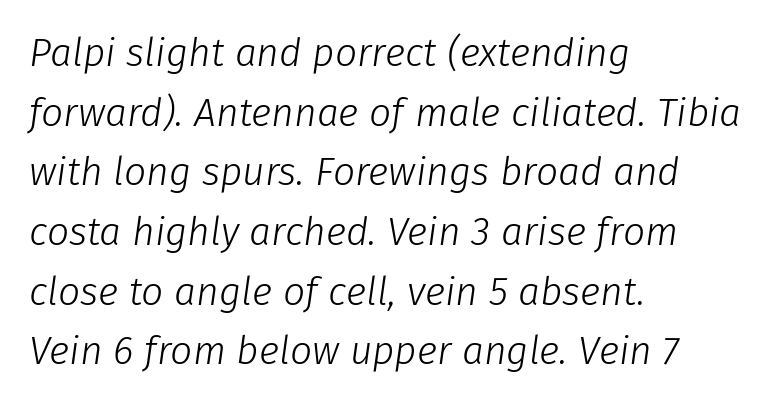
The image shows 39 px light type, italic (leaning right); set left-aligned, normal line spacing (1.53x), normal letter spacing, not underlined; low stroke contrast and a medium x-height.
